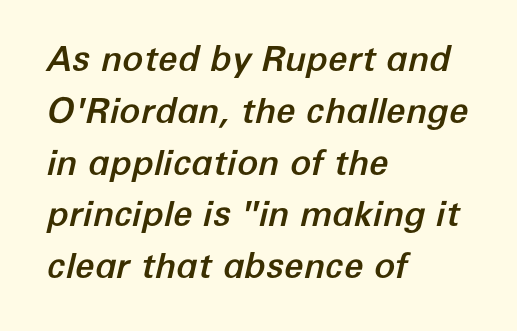
{"italic": "yes", "lean": "right", "slant_degrees": 12, "width": "normal", "stroke_contrast": "low", "x_height": "medium", "monospaced": "no", "underline": "no", "align": "left", "line_spacing": "normal", "line_spacing_ratio": 1.48, "letter_spacing": "normal", "letter_spacing_em": 0.0, "glyph_px": 35}
